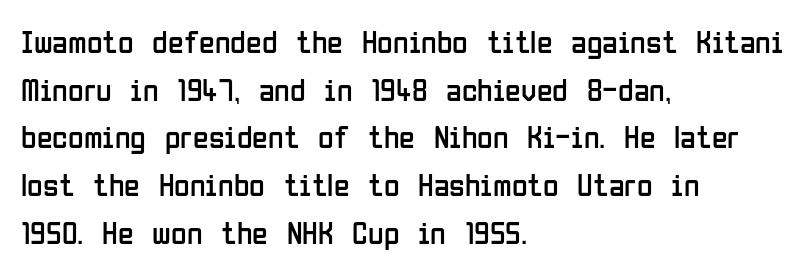
The image shows 32 px regular-weight, condensed sans-serif type, upright; set left-aligned, normal line spacing (1.49x), normal letter spacing, not underlined; low stroke contrast and a medium x-height.
